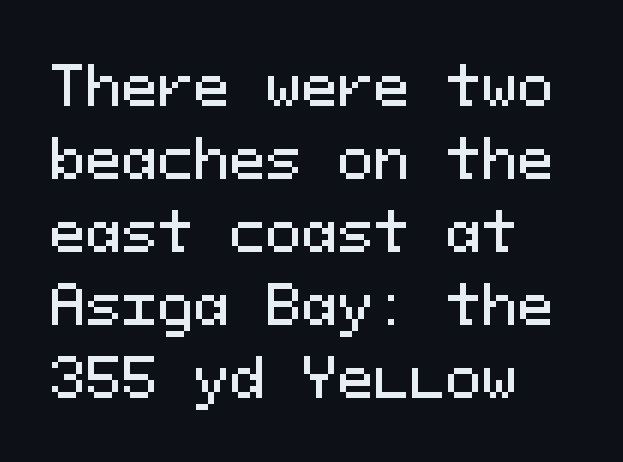
The image shows 54 px sans-serif type, upright, monospaced; set normal line spacing (1.35x), normal letter spacing, not underlined; medium stroke contrast and a medium x-height.
